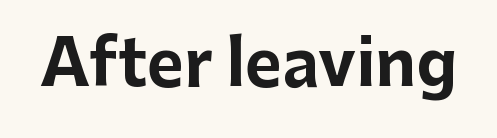
The image shows 63 px bold sans-serif type, upright; set normal letter spacing, not underlined; low stroke contrast and a medium x-height.
